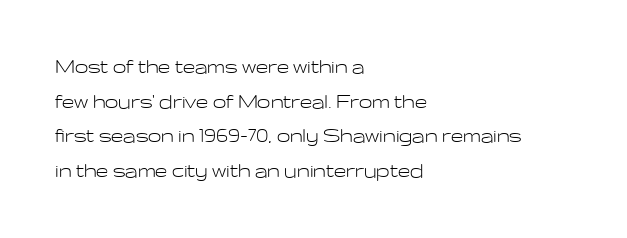
The image shows 24 px text type, upright; set left-aligned, normal line spacing (1.44x), normal letter spacing, not underlined.
